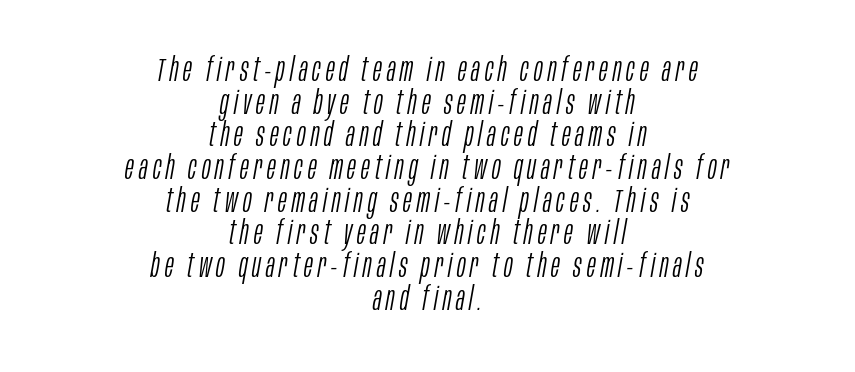
The image shows 33 px light, condensed type, italic (leaning right); set centered, tight line spacing (0.99x), not underlined; low stroke contrast and a large x-height.
